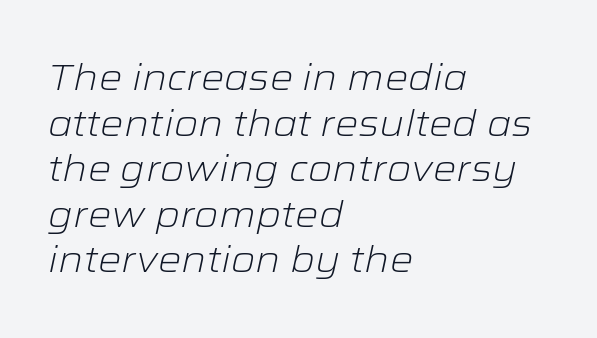
Rule under the text: the space is simply empty. The typesetting does not lean heavy: it is not bold. Designer's note — italics engaged. Each line starts at the same left margin while the right side varies. Words appear dense and cohesive because spacing is normal. The face used here is proportionally spaced, like ordinary book or web type.
